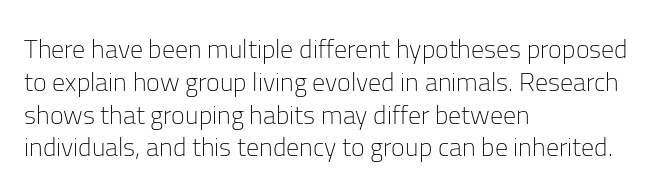
The image shows 26 px text type, upright; set left-aligned, normal line spacing (1.26x), normal letter spacing, not underlined.
